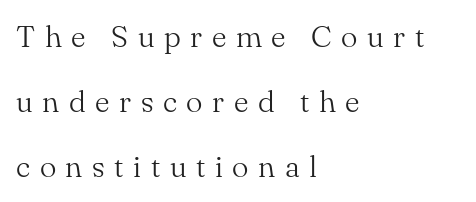
The letters stand upright; this is a roman face. This reads as an unemphasized weight, regular at the heaviest. Typeset ragged right — the left edge is the straight one. Someone cranked the tracking dial way up on this one. Rule under the text: the space is simply empty.
